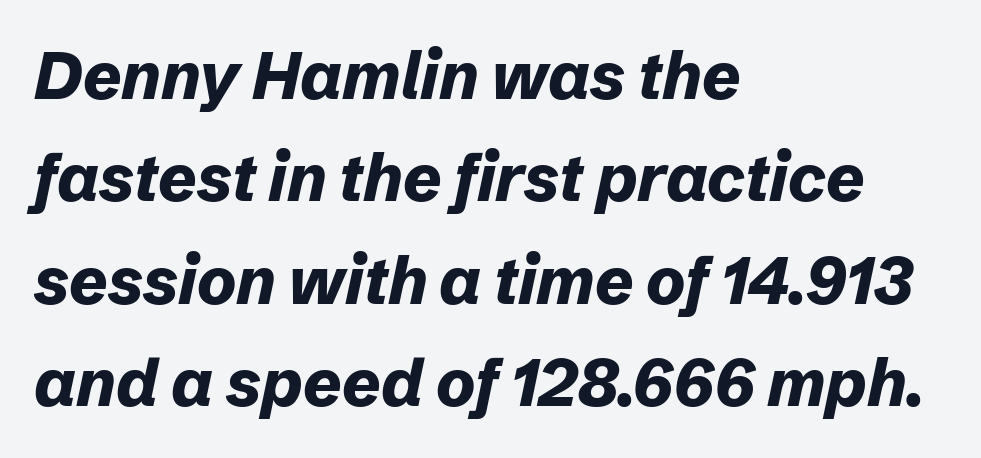
Tracking value appears to be zero — textbook default spacing. The space beneath each line is pristine and unruled. Character widths vary here, with narrow letters taking less room than wide ones. Slant detected: the letters are inclined.
